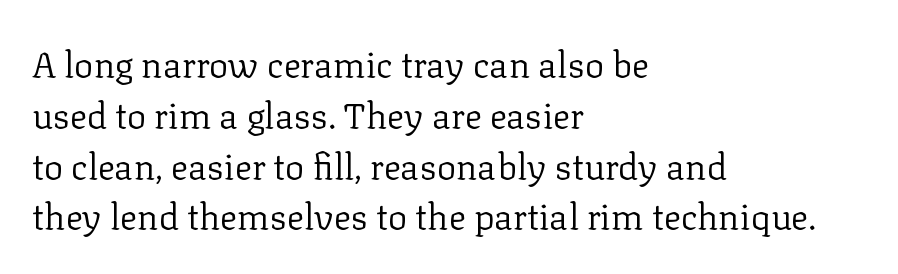
{"serif": "yes", "italic": "no", "bold": "no", "weight": "regular", "width": "normal", "stroke_contrast": "low", "x_height": "medium", "monospaced": "no", "underline": "no", "align": "left", "line_spacing": "normal", "line_spacing_ratio": 1.41, "letter_spacing": "normal", "letter_spacing_em": 0.0, "glyph_px": 36}
